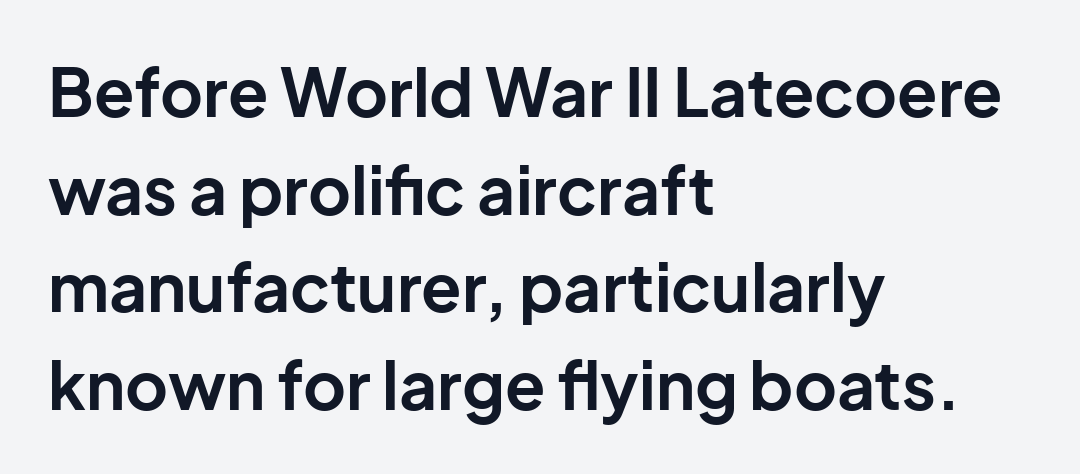
The image shows 66 px bold sans-serif type, upright; set left-aligned, normal line spacing (1.48x), normal letter spacing, not underlined; low stroke contrast and a medium x-height.
